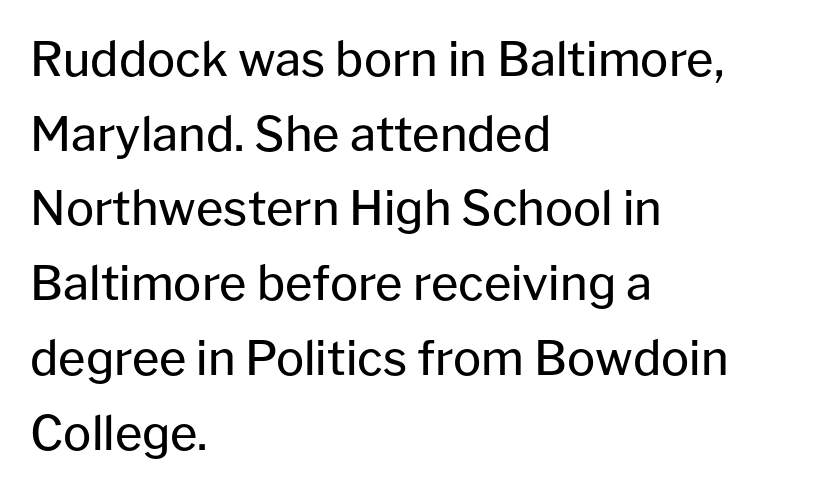
{"serif": "no", "italic": "no", "bold": "no", "weight": "regular", "width": "normal", "stroke_contrast": "low", "x_height": "medium", "monospaced": "no", "underline": "no", "align": "left", "line_spacing": "normal", "line_spacing_ratio": 1.59, "letter_spacing": "normal", "letter_spacing_em": 0.0, "glyph_px": 47}
